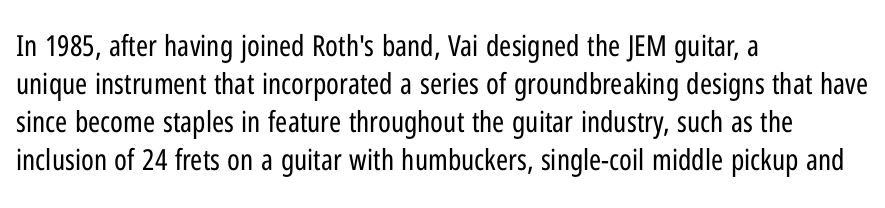
{"serif": "no", "italic": "no", "bold": "no", "weight": "regular", "width": "condensed", "stroke_contrast": "low", "x_height": "medium", "monospaced": "no", "underline": "no", "align": "left", "line_spacing": "normal", "line_spacing_ratio": 1.31, "letter_spacing": "normal", "letter_spacing_em": 0.0, "glyph_px": 29}
